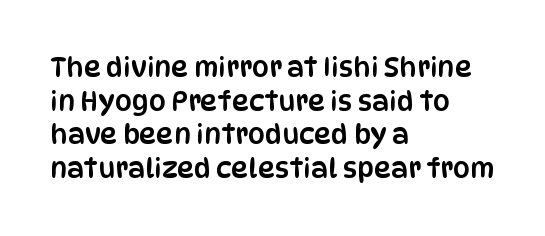
{"italic": "no", "underline": "no", "align": "left", "line_spacing": "normal", "line_spacing_ratio": 1.25, "letter_spacing": "normal", "letter_spacing_em": 0.0, "glyph_px": 27}
